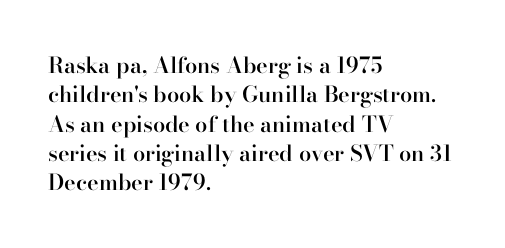
{"italic": "no", "bold": "semi", "underline": "no", "align": "left", "line_spacing": "normal", "line_spacing_ratio": 1.33, "letter_spacing": "normal", "letter_spacing_em": 0.0, "glyph_px": 22}
